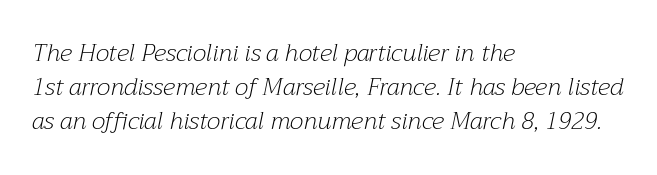
{"italic": "yes", "lean": "right", "slant_degrees": 12, "bold": "no", "underline": "no", "align": "left", "line_spacing": "normal", "line_spacing_ratio": 1.42, "letter_spacing": "normal", "letter_spacing_em": 0.0, "glyph_px": 24}
